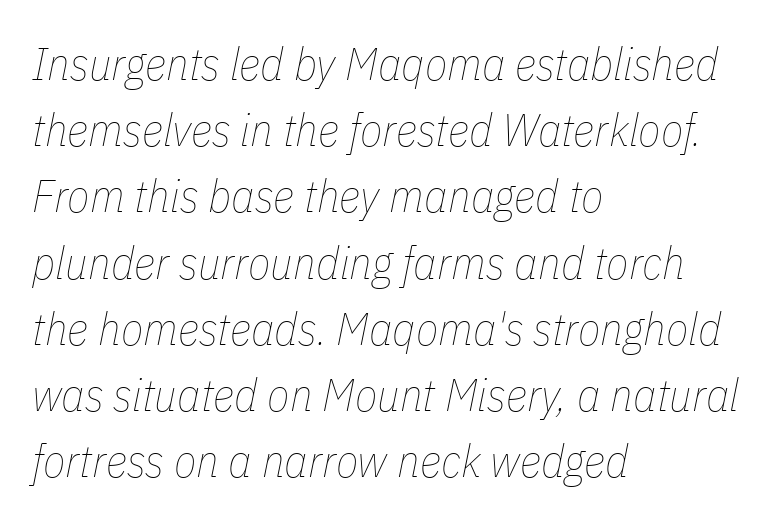
{"italic": "yes", "lean": "right", "slant_degrees": 11, "bold": "no", "weight": "thin", "width": "condensed", "stroke_contrast": "low", "x_height": "medium", "monospaced": "no", "underline": "no", "align": "left", "line_spacing": "normal", "line_spacing_ratio": 1.44, "letter_spacing": "normal", "letter_spacing_em": 0.0, "glyph_px": 46}
